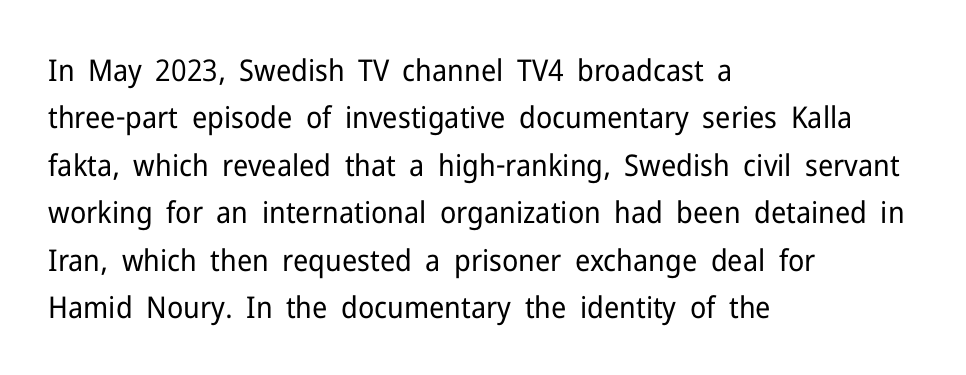
{"serif": "no", "italic": "no", "bold": "no", "weight": "regular", "width": "normal", "stroke_contrast": "low", "x_height": "medium", "monospaced": "no", "underline": "no", "align": "left", "line_spacing": "normal", "line_spacing_ratio": 1.58, "letter_spacing": "normal", "letter_spacing_em": 0.0, "glyph_px": 30}
